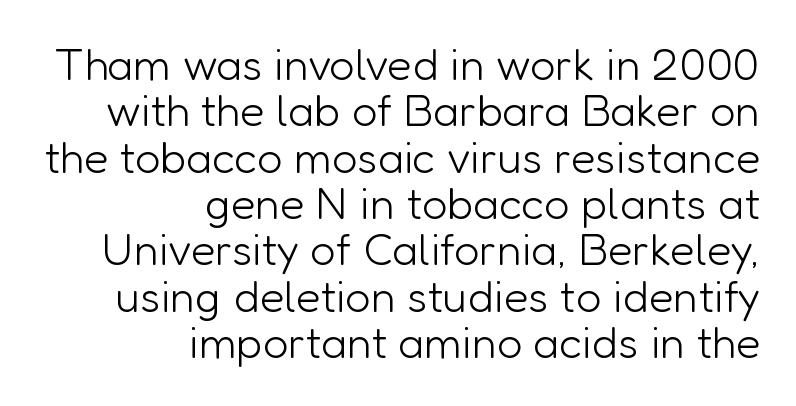
Q: Is the text bold? A: No.
Q: Is the text italic (slanted)? A: No, it is upright.
Q: Is the typeface a serif or a sans-serif typeface? A: Sans-serif.
Q: Is the text underlined? A: No.
Q: How is the paragraph aligned? A: Right-aligned.
Q: Is the spacing between letters normal or unusually wide? A: Normal.
Q: Is the spacing between lines tight, normal or loose? A: Tight.
Q: Width (condensed, normal, or wide)? A: Normal.
Q: Stroke contrast? A: Low.
Q: x-height? A: Medium.
Q: Monospaced? A: No.
